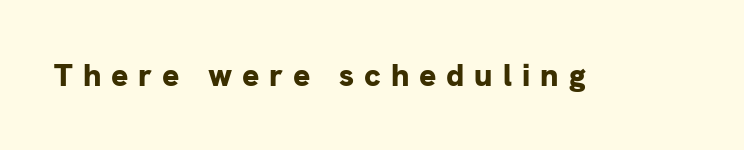
Q: Is the text bold? A: Yes.
Q: Is the text italic (slanted)? A: No, it is upright.
Q: Is the typeface a serif or a sans-serif typeface? A: Sans-serif.
Q: Is the text underlined? A: No.
Q: Is the spacing between letters normal or unusually wide? A: Unusually wide.
Q: Width (condensed, normal, or wide)? A: Normal.
Q: Stroke contrast? A: Low.
Q: x-height? A: Medium.
Q: Monospaced? A: No.
